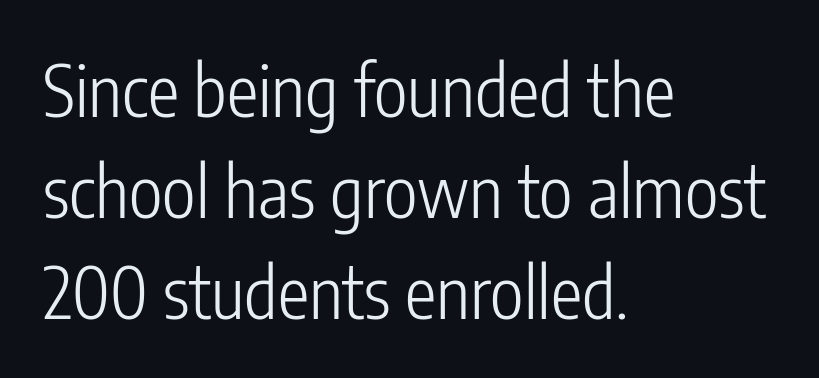
Is this a fixed-width face? No — the glyphs have proportional, varying widths. Teacher's note: observe the even left margin — that is flush-left alignment. Is the stroke heavy? The answer is a plain regular-or-lighter. The font's upright variant was chosen for this text.
